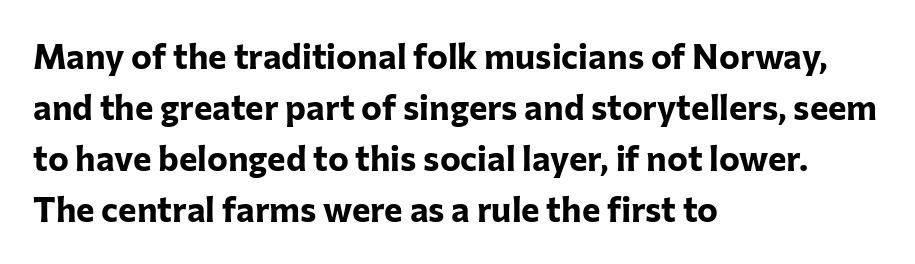
{"serif": "no", "italic": "no", "bold": "yes", "weight": "bold", "width": "normal", "stroke_contrast": "low", "x_height": "medium", "monospaced": "no", "underline": "no", "align": "left", "line_spacing": "normal", "line_spacing_ratio": 1.46, "letter_spacing": "normal", "letter_spacing_em": 0.0, "glyph_px": 35}
